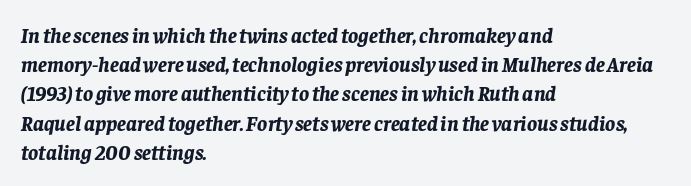
Nobody touched the tracking dial on this one. These lines sit exactly where default settings would place them. Stroke thickness is high; the sample reads as a true bold. Is the block centered? No — it sits flush against the left margin. Style check: oblique. Unmarked baselines from the first word to the last.
